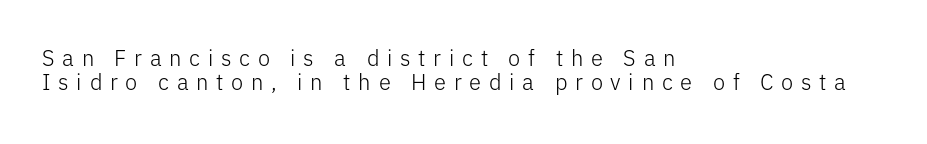
Line starts are locked; line ends wander. Each new line begins almost immediately beneath the previous one. Descender tails drop into unmarked territory. Tracking here is generous; glyphs stand well apart from one another.
